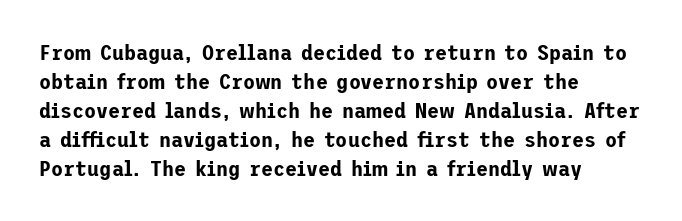
Q: Is the text italic (slanted)? A: No, it is upright.
Q: Is the text underlined? A: No.
Q: How is the paragraph aligned? A: Left-aligned.
Q: Is the spacing between letters normal or unusually wide? A: Normal.
Q: Is the spacing between lines tight, normal or loose? A: Normal.
